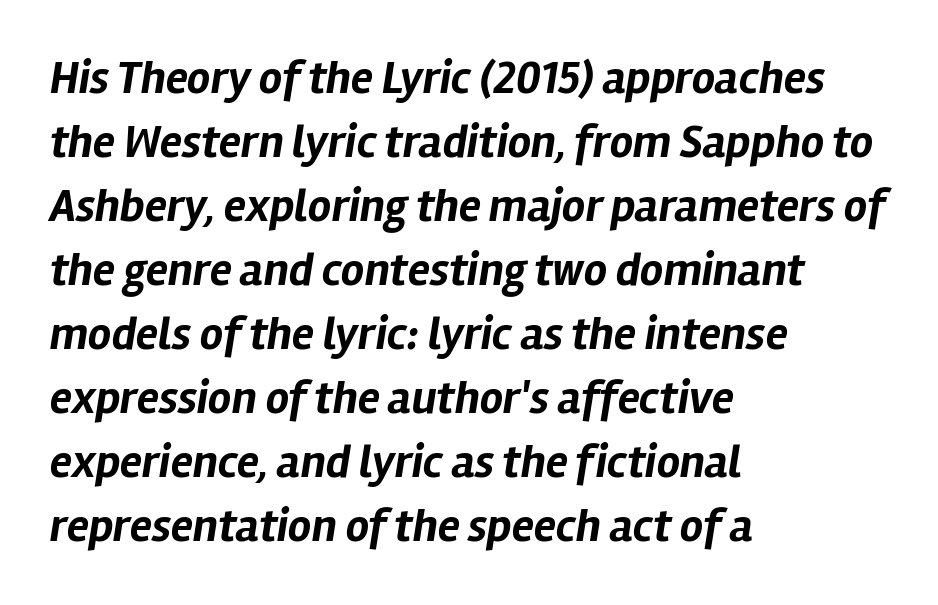
The image shows 46 px bold type, italic (leaning right); set left-aligned, normal line spacing (1.39x), normal letter spacing, not underlined; low stroke contrast and a medium x-height.
